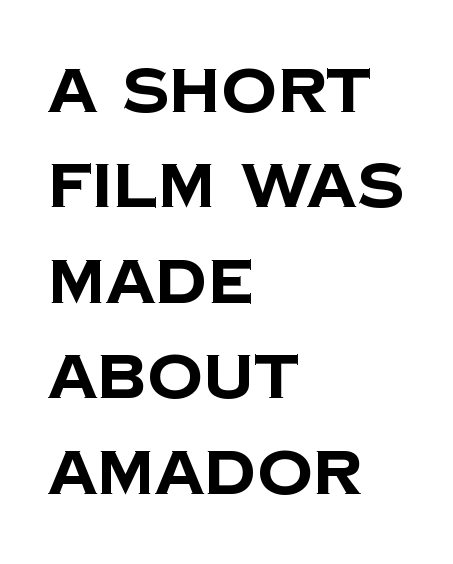
Q: Is the text bold? A: Yes.
Q: Is the typeface a serif or a sans-serif typeface? A: Sans-serif.
Q: Is the text underlined? A: No.
Q: How is the paragraph aligned? A: Left-aligned.
Q: Is the spacing between letters normal or unusually wide? A: Normal.
Q: Is the spacing between lines tight, normal or loose? A: Normal.
Q: Width (condensed, normal, or wide)? A: Normal.
Q: Stroke contrast? A: Low.
Q: x-height? A: Large.
Q: Monospaced? A: No.
